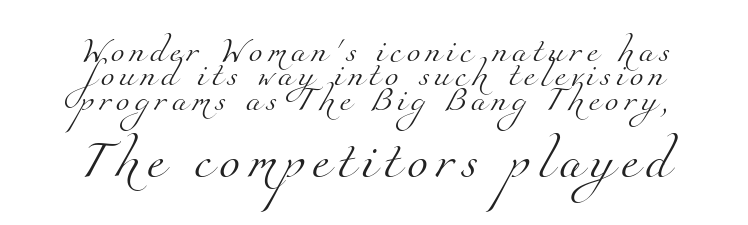
The image shows 38 px light serif type; set tight line spacing (0.98x), not underlined; the second (bottom) block is 1.52x larger; medium stroke contrast and a small x-height.
